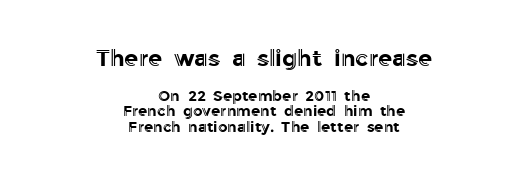
Quick note: underline off. A typesetter would call this leading minimal, almost set solid. This rendering leaves character spacing at its baseline value. A student would notice the top passage is typeset larger than what follows.
